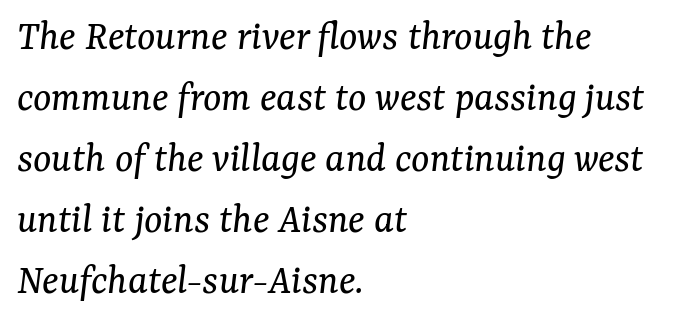
This is not heavy type; no bold has been used. The baseline area is clear. Honestly, the row spacing looks completely unremarkable. This rendering leaves character spacing at its baseline value. One-word summary of the alignment: left. Italic: yes, the glyphs are oblique.
